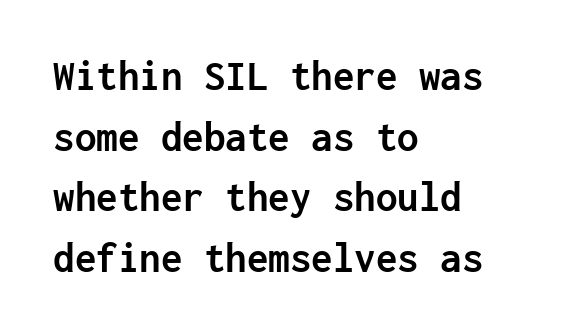
The image shows 43 px semibold sans-serif type, upright, monospaced; set left-aligned, normal line spacing (1.41x), normal letter spacing, not underlined; low stroke contrast and a medium x-height.
